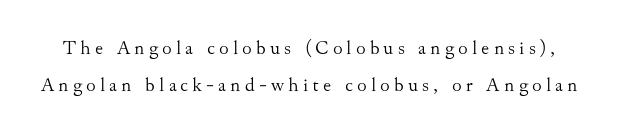
The image shows 20 px text type, upright; set line spacing 1.85x, unusually wide letter spacing (+0.21 em), not underlined.
